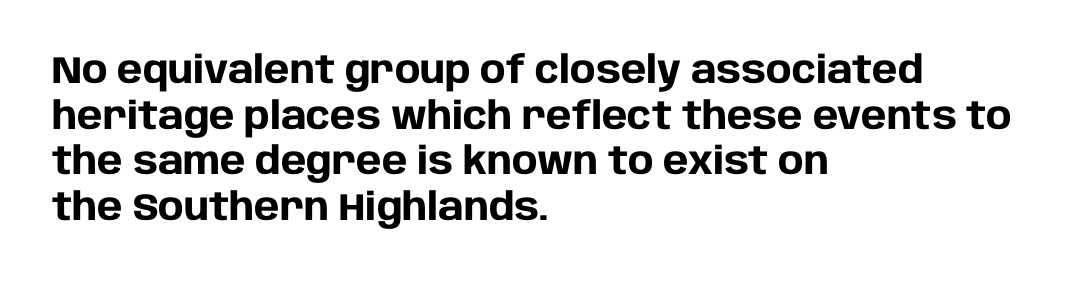
{"serif": "no", "italic": "no", "bold": "yes", "weight": "heavy", "width": "normal", "stroke_contrast": "low", "x_height": "large", "monospaced": "no", "underline": "no", "align": "left", "line_spacing_ratio": 1.2, "letter_spacing": "normal", "letter_spacing_em": 0.0, "glyph_px": 38}
